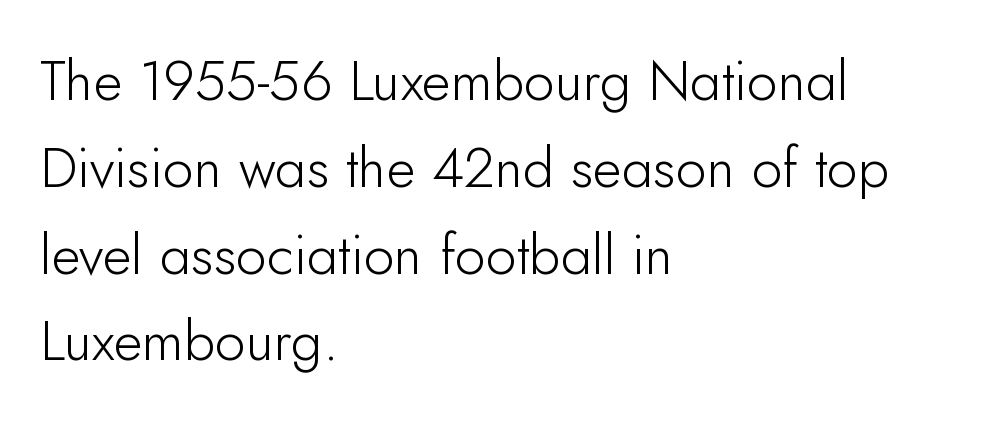
Q: Is the text bold? A: No.
Q: Is the text italic (slanted)? A: No, it is upright.
Q: Is the typeface a serif or a sans-serif typeface? A: Sans-serif.
Q: Is the text underlined? A: No.
Q: How is the paragraph aligned? A: Left-aligned.
Q: Is the spacing between letters normal or unusually wide? A: Normal.
Q: Is the spacing between lines tight, normal or loose? A: Normal.
Q: Width (condensed, normal, or wide)? A: Normal.
Q: Stroke contrast? A: Low.
Q: x-height? A: Small.
Q: Monospaced? A: No.
